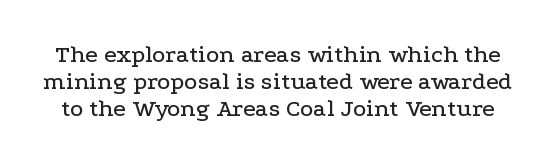
Letters rest on an invisible, unmarked baseline. Characters follow at the spacing the type designer built in. You can tell it's not italic because the verticals are truly vertical. Leading is clearly below the norm, producing a dense column.
